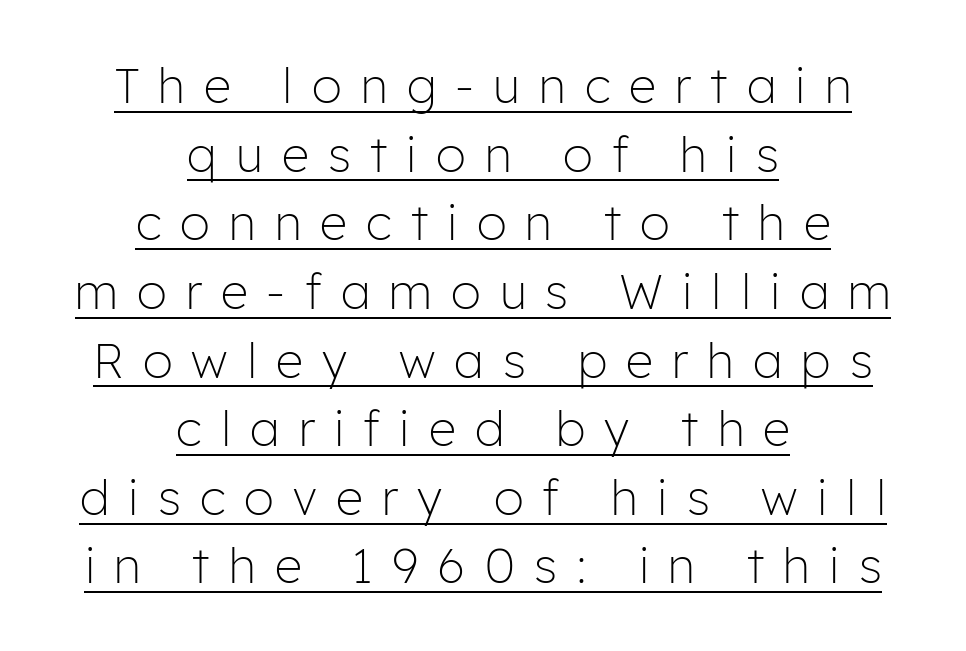
{"serif": "no", "italic": "no", "bold": "no", "weight": "light", "width": "normal", "stroke_contrast": "low", "x_height": "medium", "monospaced": "no", "underline": "yes", "align": "center", "line_spacing": "normal", "line_spacing_ratio": 1.43, "letter_spacing": "wide", "letter_spacing_em": 0.4, "glyph_px": 48}
